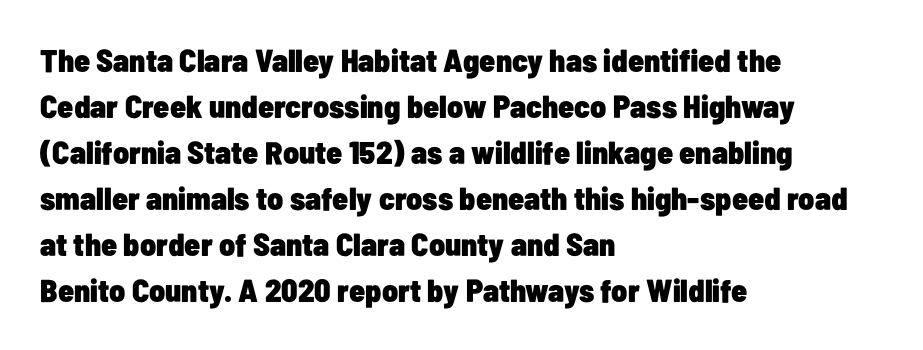
{"serif": "no", "italic": "no", "bold": "yes", "weight": "heavy", "width": "condensed", "stroke_contrast": "low", "x_height": "medium", "monospaced": "no", "underline": "no", "align": "left", "line_spacing": "normal", "line_spacing_ratio": 1.44, "letter_spacing": "normal", "letter_spacing_em": 0.0, "glyph_px": 32}
